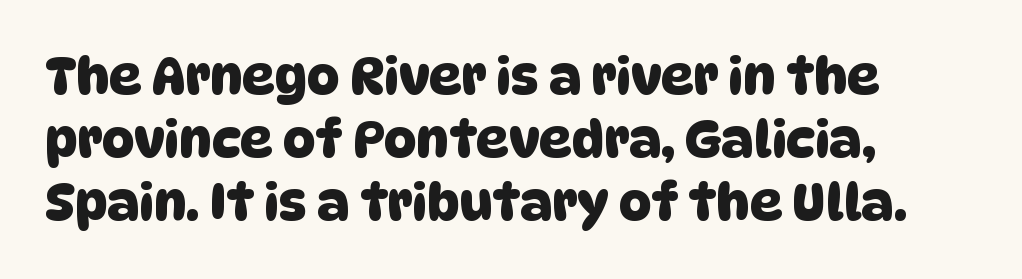
Descenders are the only things crossing below the line. Is this a sans? Yes — the strokes have no serifs. Note the varied advance widths — an 'i' is clearly narrower than an 'm'. What stands out about the letter spacing? Nothing — it is the standard amount.
